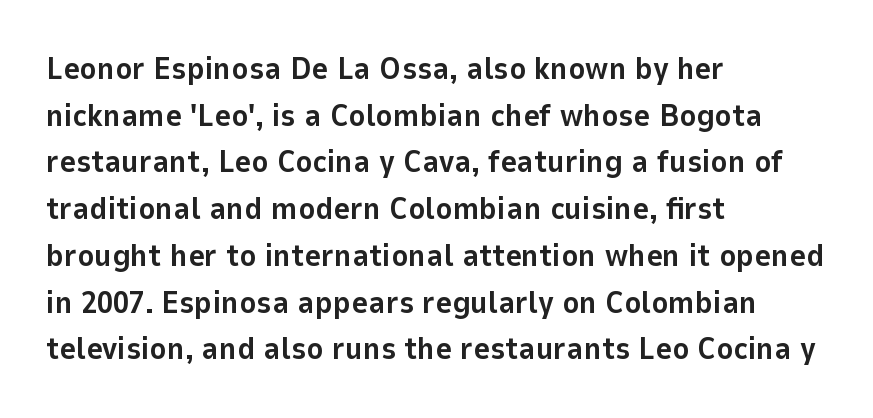
This block has exactly the height ordinary leading produces. Is the block centered? No — it sits flush against the left margin. I'd describe the lettering as bold — thick and assertive. The zone under the glyphs is completely vacant. The letters carry no serifs — their stems end cleanly without finishing strokes. Here the glyphs are tracked normally, forming tight word shapes.
